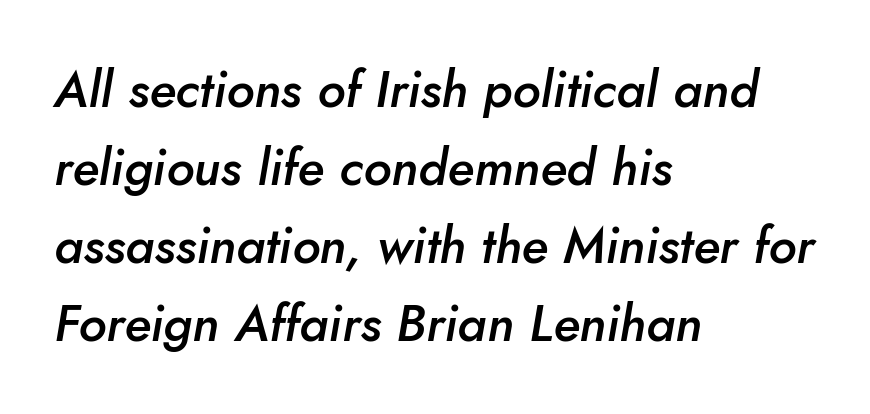
{"italic": "yes", "lean": "right", "slant_degrees": 10, "bold": "semi", "weight": "semibold", "width": "normal", "stroke_contrast": "low", "x_height": "small", "monospaced": "no", "underline": "no", "align": "left", "line_spacing": "normal", "line_spacing_ratio": 1.53, "letter_spacing": "normal", "letter_spacing_em": 0.0, "glyph_px": 51}
